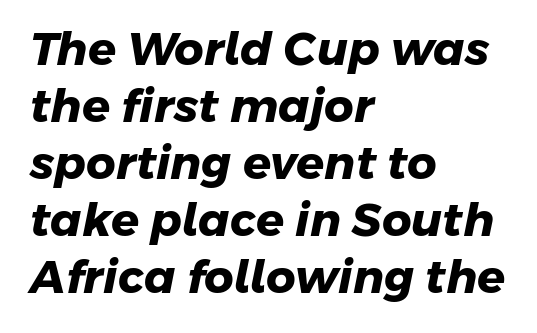
The image shows 46 px heavy sans-serif type; set left-aligned, line spacing 1.24x, normal letter spacing, not underlined; low stroke contrast and a medium x-height.
